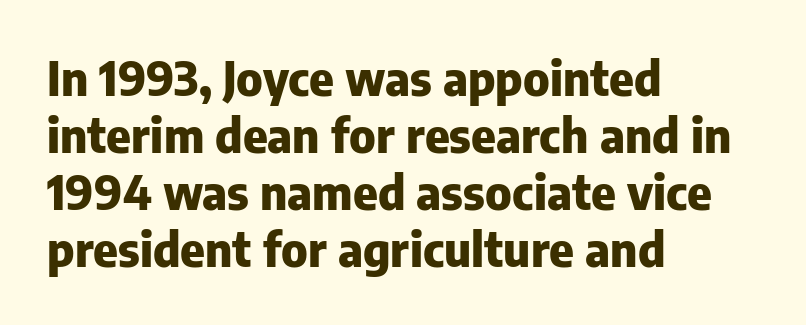
The letters advance in unequal steps, a hallmark of proportional type. This sample uses a sans-serif face. Line beginnings align vertically; line endings do not. Chunky letters — that's bold for sure. Characters follow at the spacing the type designer built in. Has an underline been added? It has not.
